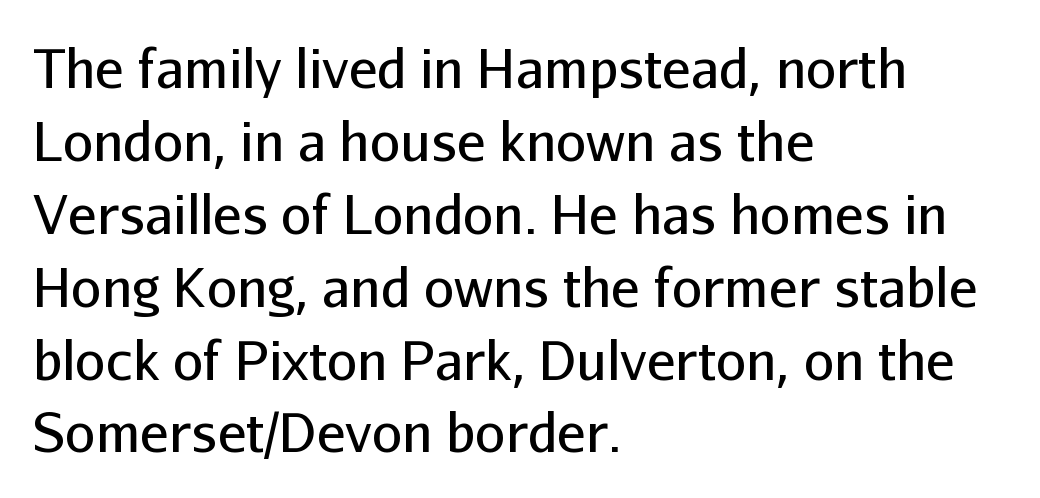
{"serif": "no", "italic": "no", "bold": "no", "weight": "regular", "width": "normal", "stroke_contrast": "low", "x_height": "medium", "monospaced": "no", "underline": "no", "align": "left", "line_spacing": "normal", "line_spacing_ratio": 1.35, "letter_spacing": "normal", "letter_spacing_em": 0.0, "glyph_px": 54}
